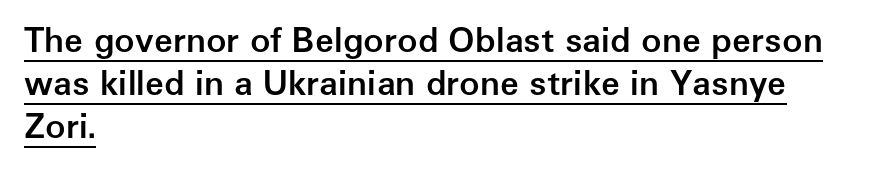
Q: Is the text bold? A: Semi-bold.
Q: Is the text italic (slanted)? A: No, it is upright.
Q: Is the typeface a serif or a sans-serif typeface? A: Sans-serif.
Q: Is the text underlined? A: Yes.
Q: How is the paragraph aligned? A: Left-aligned.
Q: Is the spacing between letters normal or unusually wide? A: Normal.
Q: Is the spacing between lines tight, normal or loose? A: Normal.
Q: Width (condensed, normal, or wide)? A: Normal.
Q: Stroke contrast? A: Low.
Q: x-height? A: Medium.
Q: Monospaced? A: No.
